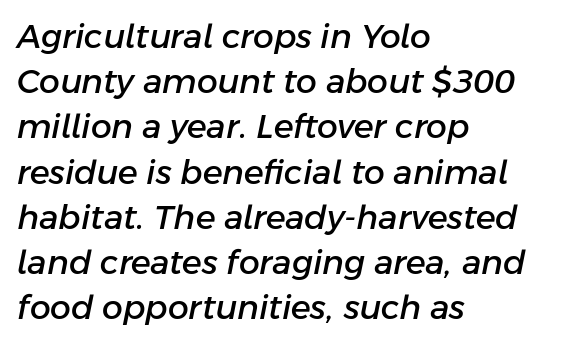
The image shows 33 px text type, italic (leaning right); set left-aligned, normal line spacing (1.37x), normal letter spacing, not underlined; low stroke contrast and a medium x-height.
